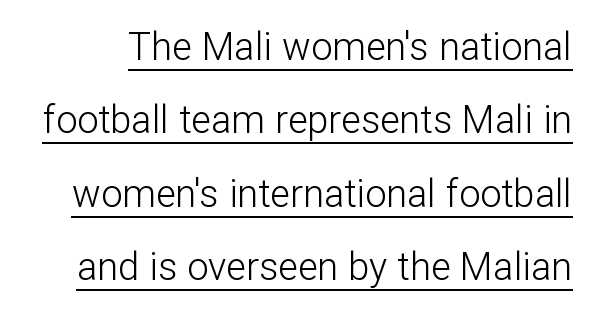
Do the characters align in a grid? No, the font is proportional. Does the type have serifs? No, each stem ends abruptly. Students, observe: this is what heavily led, spacious text looks like. Italic? Not at all — the glyphs are vertical.
